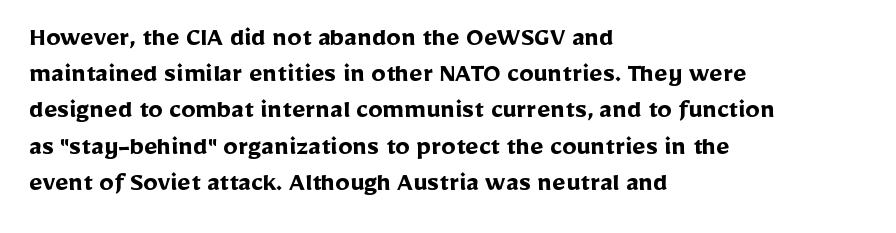
The image shows 29 px semibold sans-serif type, upright; set left-aligned, normal line spacing (1.25x), normal letter spacing, not underlined; low stroke contrast and a medium x-height.
